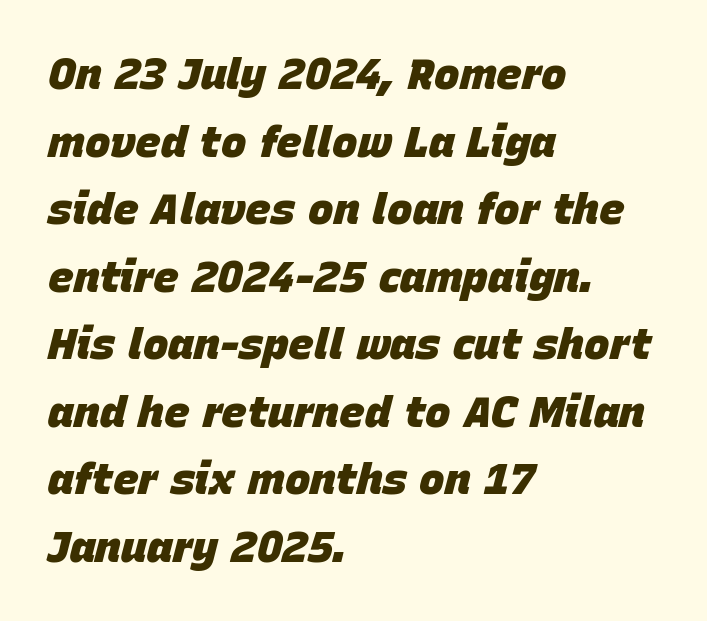
{"italic": "yes", "lean": "right", "slant_degrees": 15, "bold": "yes", "weight": "heavy", "width": "normal", "stroke_contrast": "low", "x_height": "large", "monospaced": "no", "underline": "no", "align": "left", "line_spacing": "normal", "line_spacing_ratio": 1.57, "letter_spacing": "normal", "letter_spacing_em": 0.0, "glyph_px": 43}
